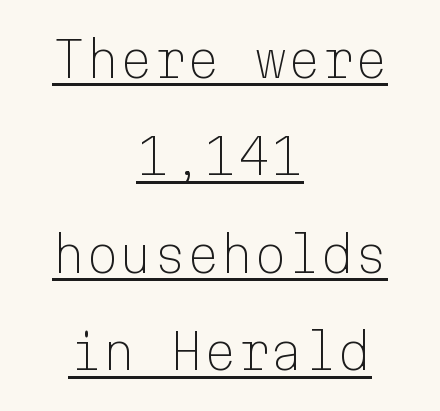
Q: Is the text bold? A: No.
Q: Is the text italic (slanted)? A: No, it is upright.
Q: Is the typeface a serif or a sans-serif typeface? A: Sans-serif.
Q: Is the text underlined? A: Yes.
Q: How is the paragraph aligned? A: Centered.
Q: Is the spacing between letters normal or unusually wide? A: Normal.
Q: Is the spacing between lines tight, normal or loose? A: Loose.
Q: Width (condensed, normal, or wide)? A: Normal.
Q: Stroke contrast? A: Low.
Q: x-height? A: Medium.
Q: Monospaced? A: Yes.
